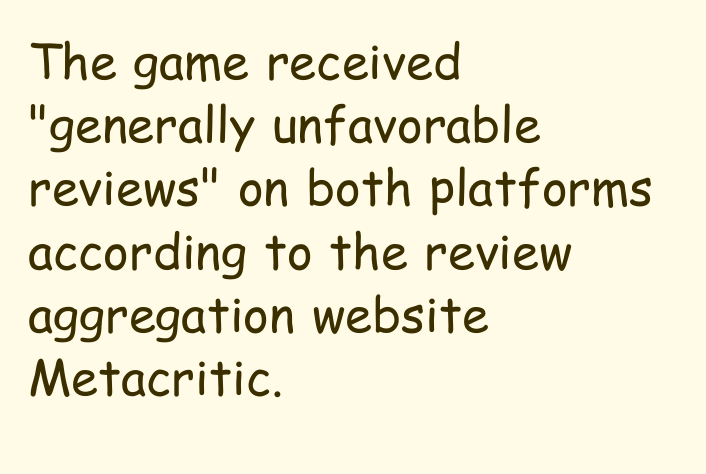
Q: Is the text bold? A: No.
Q: Is the text italic (slanted)? A: No, it is upright.
Q: Is the typeface a serif or a sans-serif typeface? A: Sans-serif.
Q: Is the text underlined? A: No.
Q: How is the paragraph aligned? A: Left-aligned.
Q: Is the spacing between letters normal or unusually wide? A: Normal.
Q: Is the spacing between lines tight, normal or loose? A: Normal.
Q: Width (condensed, normal, or wide)? A: Condensed.
Q: Stroke contrast? A: Low.
Q: x-height? A: Medium.
Q: Monospaced? A: No.
